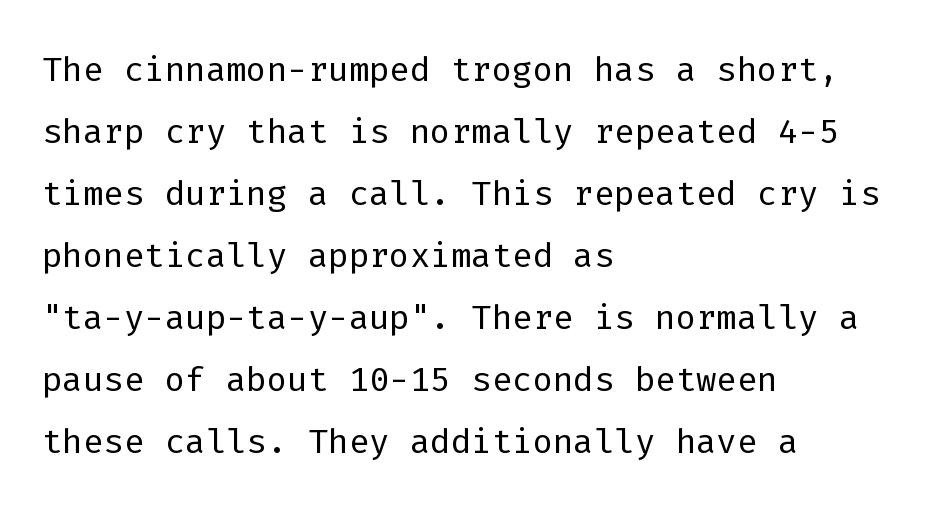
The image shows 48 px light sans-serif type, upright, monospaced; set left-aligned, normal line spacing (1.29x), normal letter spacing, not underlined; low stroke contrast and a medium x-height.
